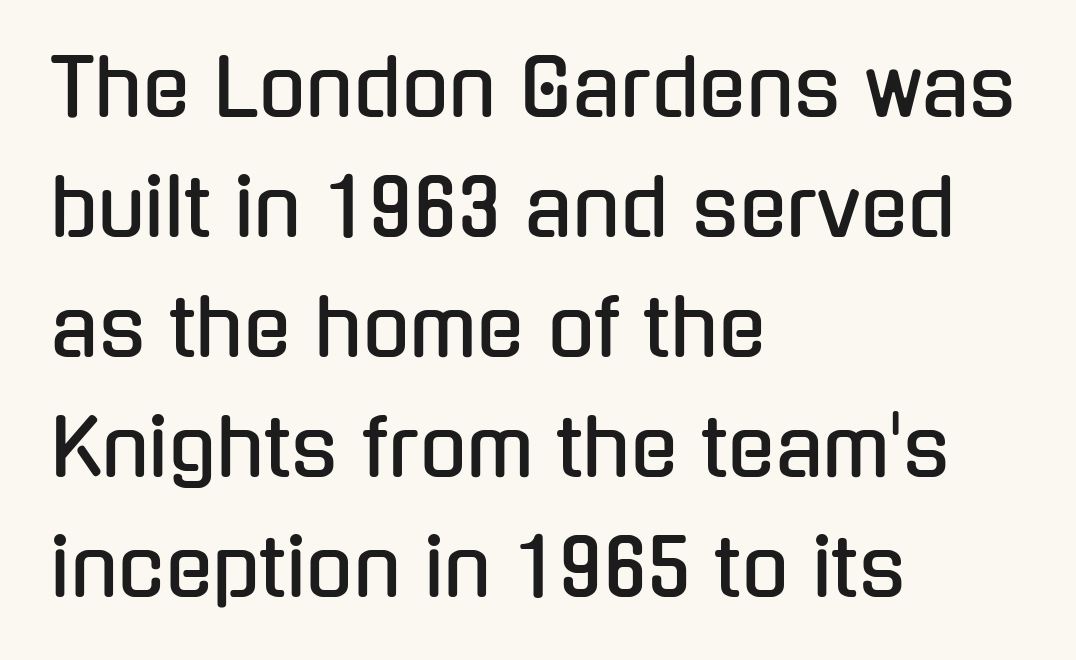
{"serif": "no", "italic": "no", "width": "condensed", "stroke_contrast": "low", "x_height": "medium", "monospaced": "no", "underline": "no", "align": "left", "line_spacing": "normal", "line_spacing_ratio": 1.54, "letter_spacing": "normal", "letter_spacing_em": 0.0, "glyph_px": 78}
